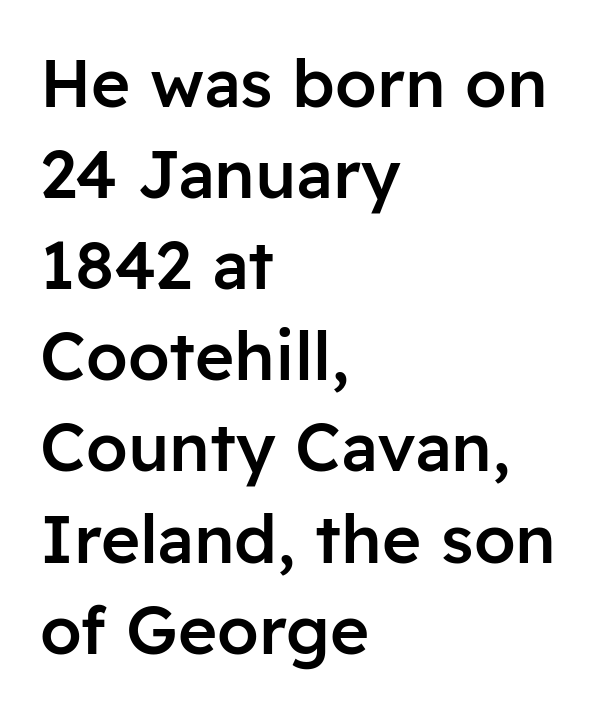
Q: Is the text bold? A: Semi-bold.
Q: Is the text italic (slanted)? A: No, it is upright.
Q: Is the typeface a serif or a sans-serif typeface? A: Sans-serif.
Q: Is the text underlined? A: No.
Q: How is the paragraph aligned? A: Left-aligned.
Q: Is the spacing between letters normal or unusually wide? A: Normal.
Q: Is the spacing between lines tight, normal or loose? A: Normal.
Q: Width (condensed, normal, or wide)? A: Normal.
Q: Stroke contrast? A: Low.
Q: x-height? A: Medium.
Q: Monospaced? A: No.
